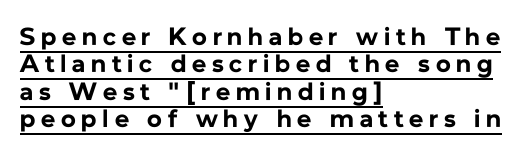
{"italic": "no", "bold": "yes", "underline": "yes", "align": "left", "line_spacing": "tight", "line_spacing_ratio": 1.1, "letter_spacing": "wide", "letter_spacing_em": 0.23, "glyph_px": 25}
